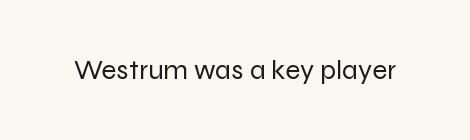
Q: Is the text bold? A: No.
Q: Is the text italic (slanted)? A: No, it is upright.
Q: Is the typeface a serif or a sans-serif typeface? A: Sans-serif.
Q: Is the text underlined? A: No.
Q: Is the spacing between letters normal or unusually wide? A: Normal.
Q: Width (condensed, normal, or wide)? A: Normal.
Q: Stroke contrast? A: Low.
Q: x-height? A: Medium.
Q: Monospaced? A: No.
